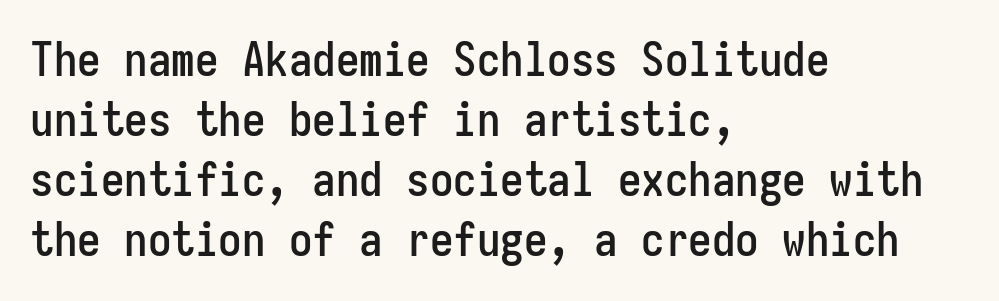
Q: Is the text italic (slanted)? A: No, it is upright.
Q: Is the typeface a serif or a sans-serif typeface? A: Sans-serif.
Q: Is the text underlined? A: No.
Q: How is the paragraph aligned? A: Left-aligned.
Q: Is the spacing between letters normal or unusually wide? A: Normal.
Q: Is the spacing between lines tight, normal or loose? A: Normal.
Q: Width (condensed, normal, or wide)? A: Condensed.
Q: Stroke contrast? A: Low.
Q: x-height? A: Medium.
Q: Monospaced? A: Yes.
